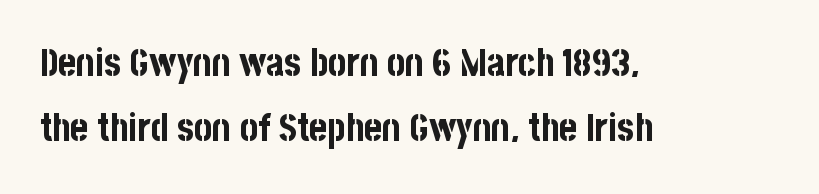
Horizontally, the lines are justified to the leading edge only. Characters remain perfectly vertical along every line. Does the type have serifs? No, each stem ends abruptly. The specimen omits any rule beneath the text block's lines. Thick stems and heavy bowls — unmistakably bold.
